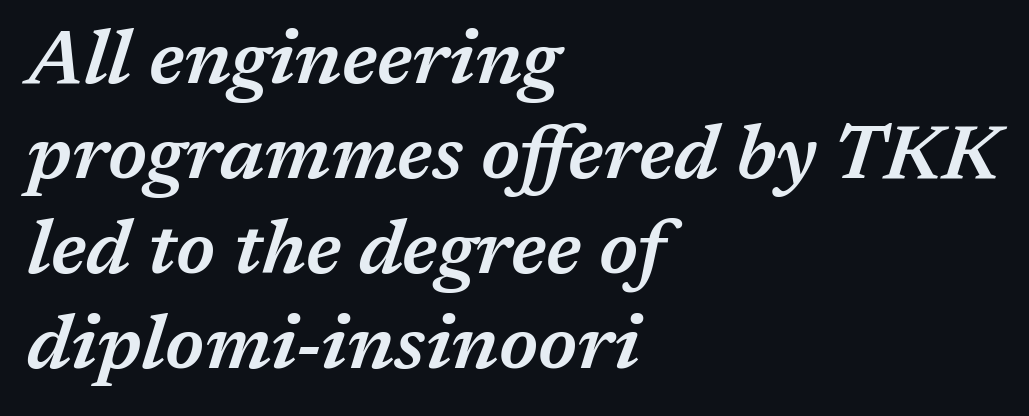
Q: Is the text bold? A: Semi-bold.
Q: Is the text italic (slanted)? A: Yes, it leans right by about 17 degrees.
Q: Is the text underlined? A: No.
Q: How is the paragraph aligned? A: Left-aligned.
Q: Is the spacing between letters normal or unusually wide? A: Normal.
Q: Is the spacing between lines tight, normal or loose? A: Normal.
Q: Width (condensed, normal, or wide)? A: Normal.
Q: Stroke contrast? A: Medium.
Q: x-height? A: Medium.
Q: Monospaced? A: No.
